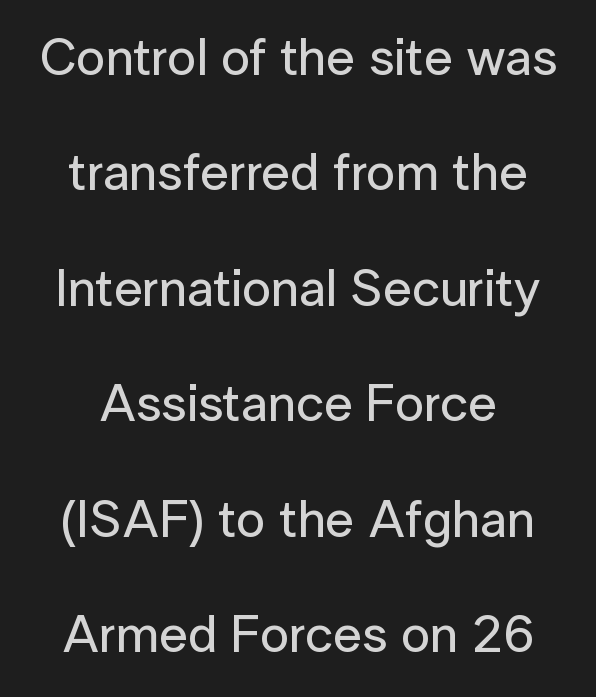
The passage shown is typed in a proportional face where columns would drift. The space beneath each line is pristine and unruled. These lines keep a tight, regular rhythm from letter to letter. Is this a sans? Yes — the strokes have no serifs.
